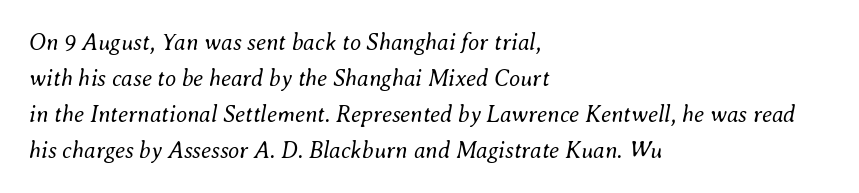
The image shows 23 px text type, italic (leaning right); set left-aligned, normal line spacing (1.56x), normal letter spacing, not underlined.
